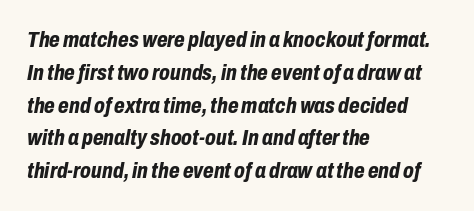
Has an underline been added? It has not. Summary of weight: heavy, a full bold. Leading: standard. In terms of posture, this sample is oblique.
